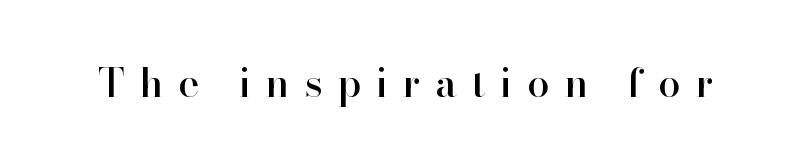
The axis of the letterforms is exactly vertical. Caption: expanded tracking, letters set apart. The face used here is seriffed, in the tradition of book romans. Quick note: underline off. The letters advance in unequal steps, a hallmark of proportional type.
